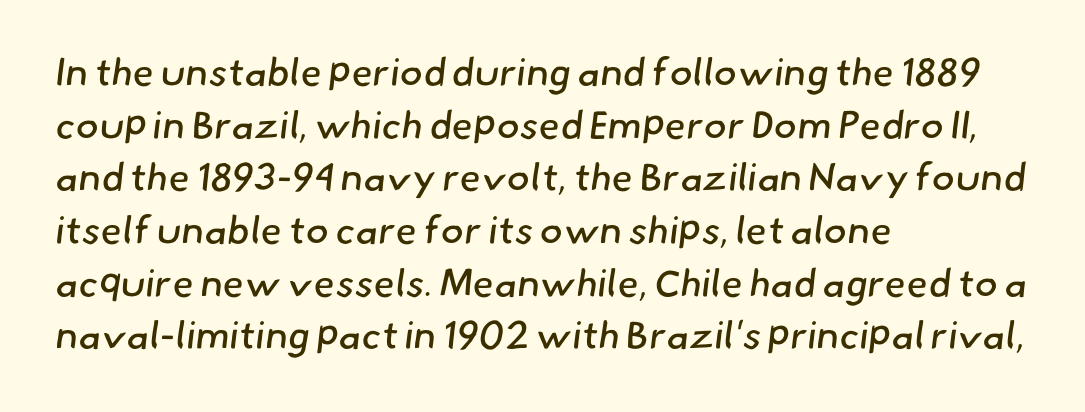
Q: Is the text bold? A: No.
Q: Is the typeface a serif or a sans-serif typeface? A: Sans-serif.
Q: Is the text underlined? A: No.
Q: How is the paragraph aligned? A: Left-aligned.
Q: Is the spacing between letters normal or unusually wide? A: Normal.
Q: Is the spacing between lines tight, normal or loose? A: Normal.
Q: Width (condensed, normal, or wide)? A: Normal.
Q: Stroke contrast? A: Low.
Q: x-height? A: Small.
Q: Monospaced? A: No.
